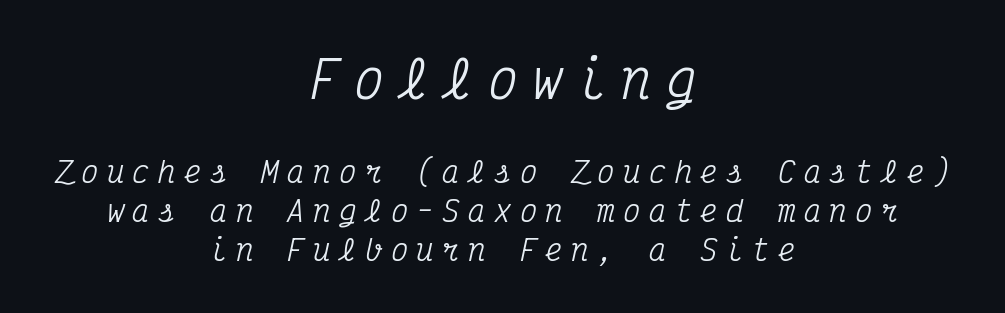
The image shows 50 px condensed serif type, italic (leaning right), monospaced; set centered, normal line spacing (1.34x), unusually wide letter spacing (+0.29 em), not underlined; the first (top) block is 1.72x larger; medium stroke contrast and a medium x-height.
